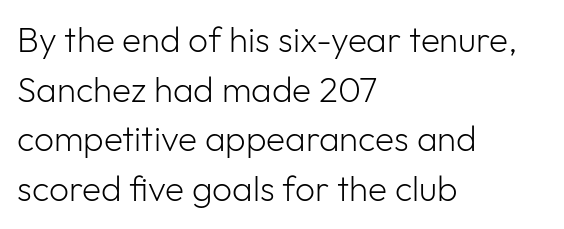
Q: Is the text bold? A: No.
Q: Is the text italic (slanted)? A: No, it is upright.
Q: Is the typeface a serif or a sans-serif typeface? A: Sans-serif.
Q: Is the text underlined? A: No.
Q: How is the paragraph aligned? A: Left-aligned.
Q: Is the spacing between letters normal or unusually wide? A: Normal.
Q: Is the spacing between lines tight, normal or loose? A: Normal.
Q: Width (condensed, normal, or wide)? A: Normal.
Q: Stroke contrast? A: Low.
Q: x-height? A: Medium.
Q: Monospaced? A: No.
